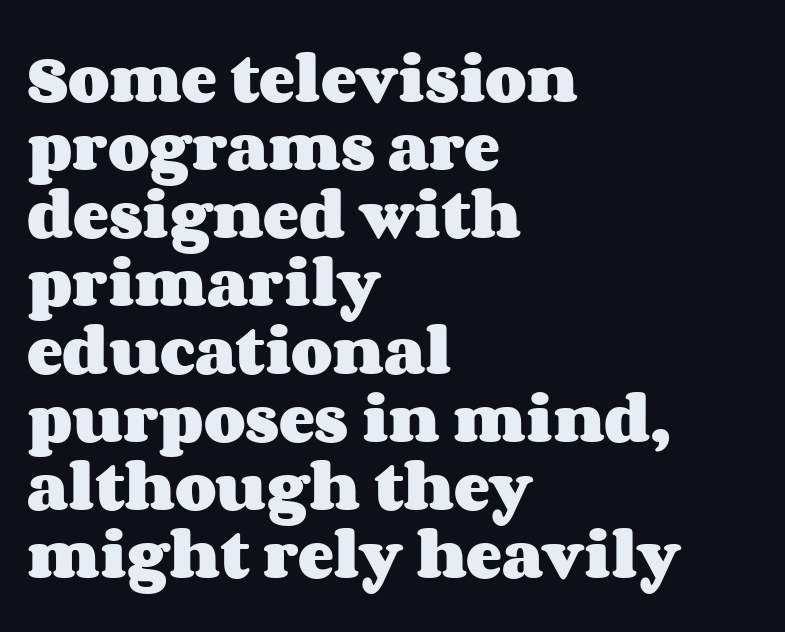
{"italic": "no", "bold": "yes", "weight": "heavy", "width": "wide", "stroke_contrast": "medium", "x_height": "large", "monospaced": "no", "underline": "no", "align": "left", "line_spacing": "normal", "line_spacing_ratio": 1.26, "letter_spacing": "normal", "letter_spacing_em": 0.0, "glyph_px": 54}
